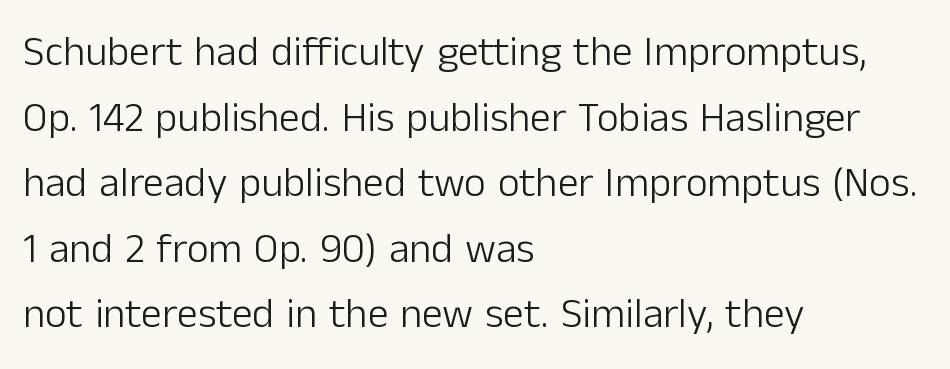
Q: Is the text bold? A: No.
Q: Is the text italic (slanted)? A: No, it is upright.
Q: Is the typeface a serif or a sans-serif typeface? A: Sans-serif.
Q: Is the text underlined? A: No.
Q: How is the paragraph aligned? A: Left-aligned.
Q: Is the spacing between letters normal or unusually wide? A: Normal.
Q: Is the spacing between lines tight, normal or loose? A: Normal.
Q: Width (condensed, normal, or wide)? A: Normal.
Q: Stroke contrast? A: Low.
Q: x-height? A: Medium.
Q: Monospaced? A: No.
